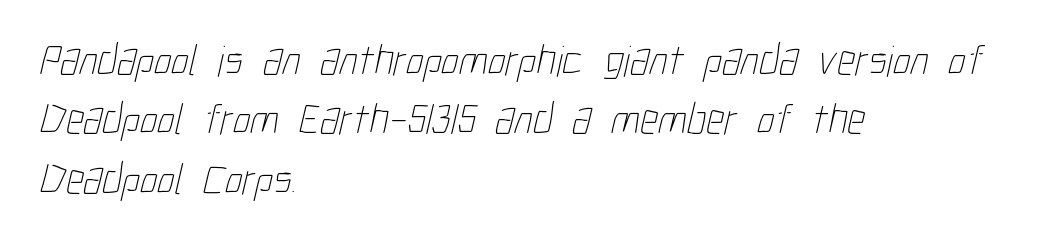
The image shows 44 px thin, condensed type; set left-aligned, normal line spacing (1.35x), normal letter spacing, not underlined; low stroke contrast and a medium x-height.
